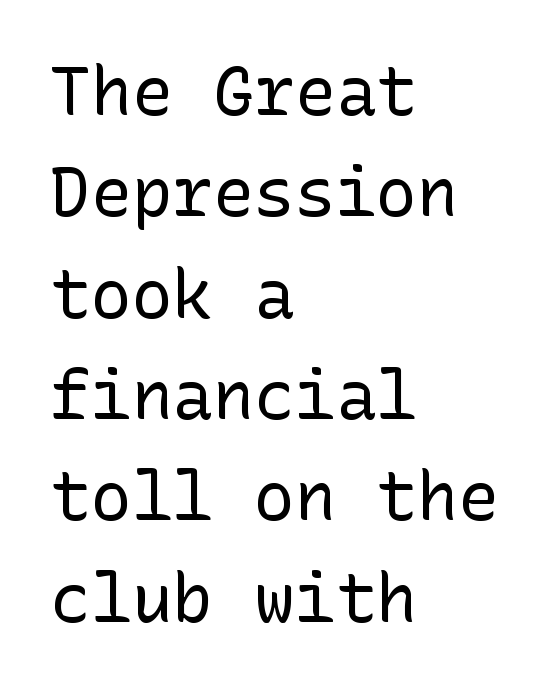
The image shows 68 px regular-weight sans-serif type, upright; set left-aligned, normal line spacing (1.49x), normal letter spacing, not underlined; low stroke contrast and a medium x-height.
